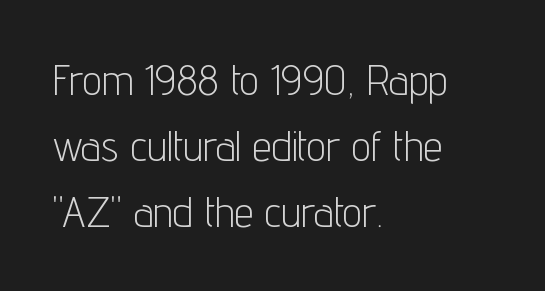
These lines stack with their left ends in a neat column. What kind of face is this? One without serifs — a sans. Each word holds together tightly as a unit, with standard inter-letter gaps. Character widths vary here, with narrow letters taking less room than wide ones. This reads as an unemphasized weight, regular at the heaviest.
